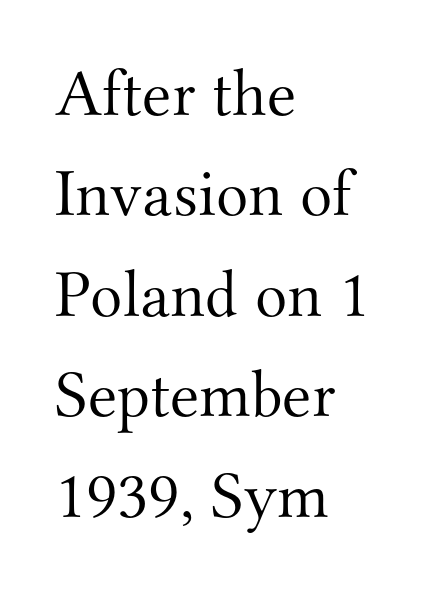
Q: Is the text bold? A: No.
Q: Is the text italic (slanted)? A: No, it is upright.
Q: Is the typeface a serif or a sans-serif typeface? A: Serif.
Q: Is the text underlined? A: No.
Q: How is the paragraph aligned? A: Left-aligned.
Q: Is the spacing between letters normal or unusually wide? A: Normal.
Q: Is the spacing between lines tight, normal or loose? A: Normal.
Q: Width (condensed, normal, or wide)? A: Normal.
Q: Stroke contrast? A: Medium.
Q: x-height? A: Small.
Q: Monospaced? A: No.
